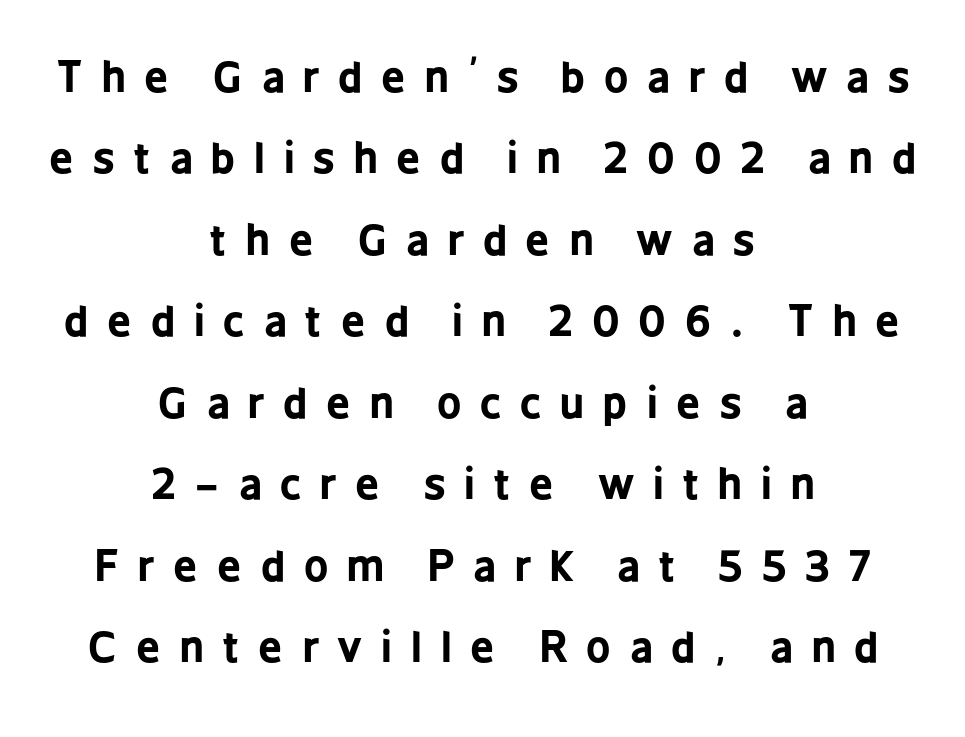
Q: Is the text bold? A: Yes.
Q: Is the text italic (slanted)? A: No, it is upright.
Q: Is the typeface a serif or a sans-serif typeface? A: Sans-serif.
Q: Is the text underlined? A: No.
Q: How is the paragraph aligned? A: Centered.
Q: Is the spacing between letters normal or unusually wide? A: Unusually wide.
Q: Is the spacing between lines tight, normal or loose? A: Loose.
Q: Width (condensed, normal, or wide)? A: Condensed.
Q: Stroke contrast? A: Low.
Q: x-height? A: Medium.
Q: Monospaced? A: No.
